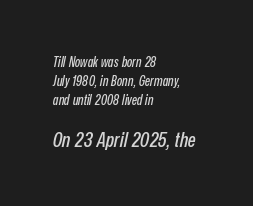
If you drew a line through each stem, it would be angled. Nobody drew a line under any word here. The face used here appears at its bigger size in the lower chunk. Leading: standard. Compared with a centered layout, this one pins lines to the left instead.
